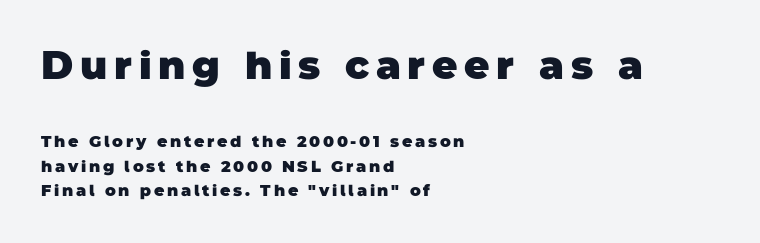
The characters look thick and weighty, a clear bold. Think of a printed novel: that variable character pitch is what you see here. The block sitting higher on the canvas is the one with enlarged characters. Font category for this specimen: sans-serif. This rendering features lettering with no underline.
